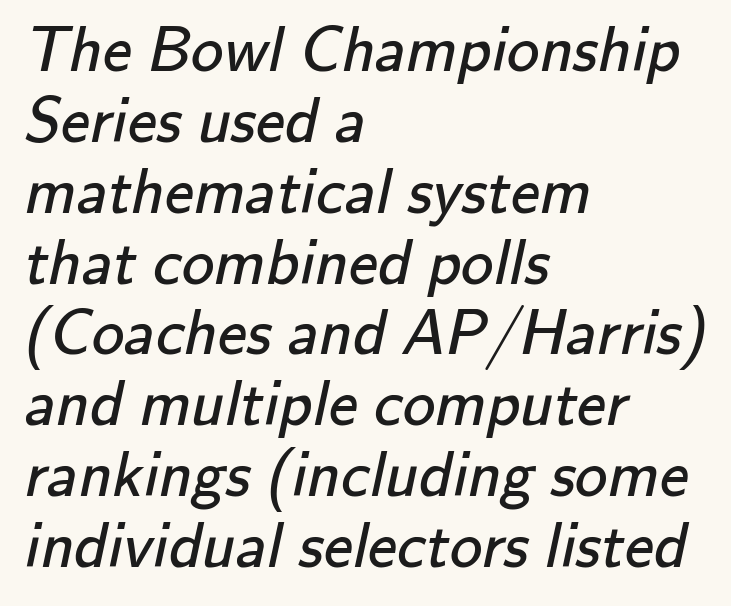
Lines of text with bare space underneath. Is this a sans? Yes — the strokes have no serifs. This sample has the flowing, uneven cadence of proportional lettering. Where is the straight margin? On the left. Think standard paragraph weight, or any step lighter than that. How would I describe the line gaps? Narrow and economical.
